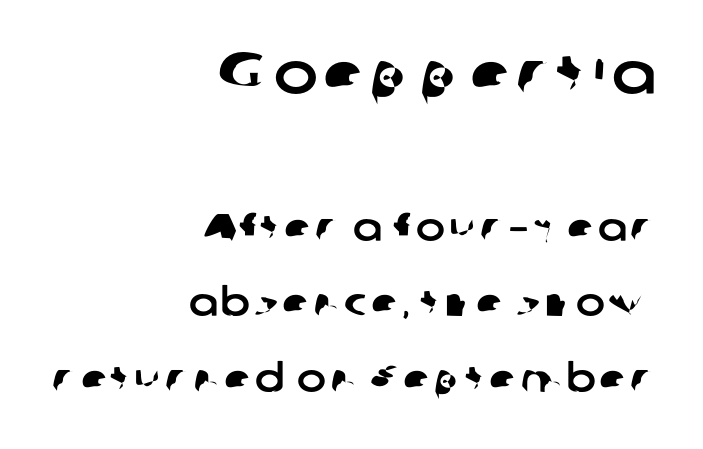
Honestly, the rows look like they've been pulled way apart. The letters advance in unequal steps, a hallmark of proportional type. Underlining? Definitely not there. You can tell from the bare stems that sans-serif type was used. If you squint, the top block still reads clearly — it's the larger of the two.
